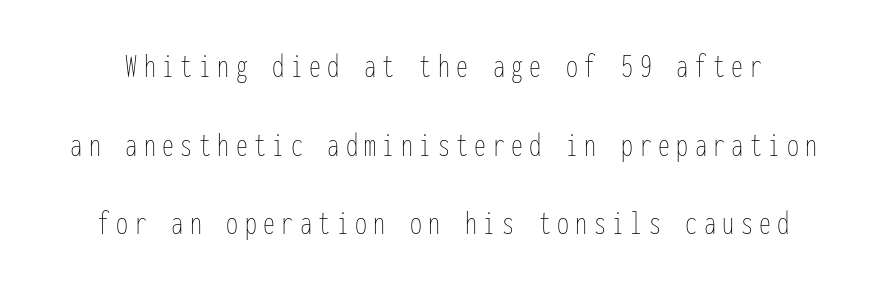
Q: Is the text bold? A: No.
Q: Is the text italic (slanted)? A: No, it is upright.
Q: Is the text underlined? A: No.
Q: Is the spacing between lines tight, normal or loose? A: Loose.
Q: Width (condensed, normal, or wide)? A: Condensed.
Q: Stroke contrast? A: Low.
Q: x-height? A: Medium.
Q: Monospaced? A: Yes.
